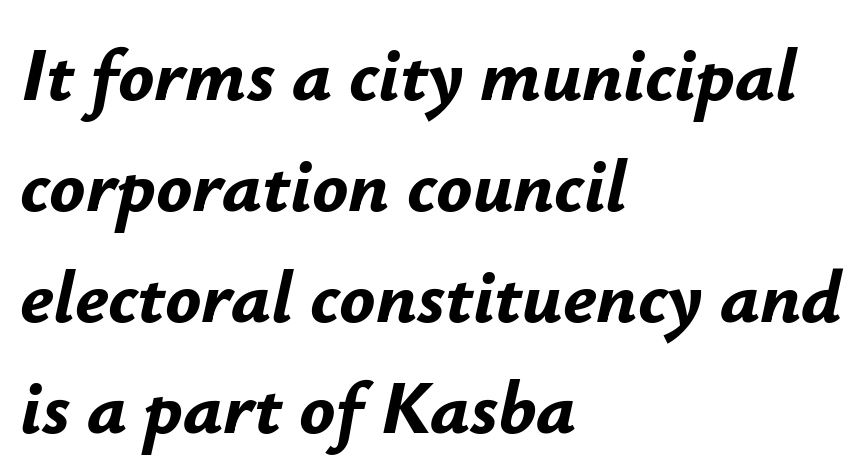
The image shows 75 px bold type, italic (leaning right); set left-aligned, normal line spacing (1.48x), normal letter spacing, not underlined; low stroke contrast and a small x-height.
